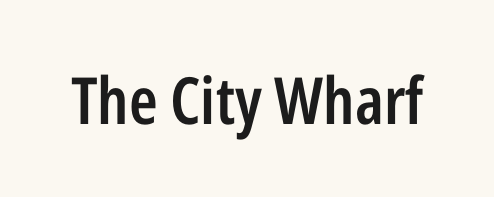
Q: Is the text bold? A: Semi-bold.
Q: Is the text italic (slanted)? A: No, it is upright.
Q: Is the typeface a serif or a sans-serif typeface? A: Sans-serif.
Q: Is the text underlined? A: No.
Q: Is the spacing between letters normal or unusually wide? A: Normal.
Q: Width (condensed, normal, or wide)? A: Condensed.
Q: Stroke contrast? A: Low.
Q: x-height? A: Medium.
Q: Monospaced? A: No.
